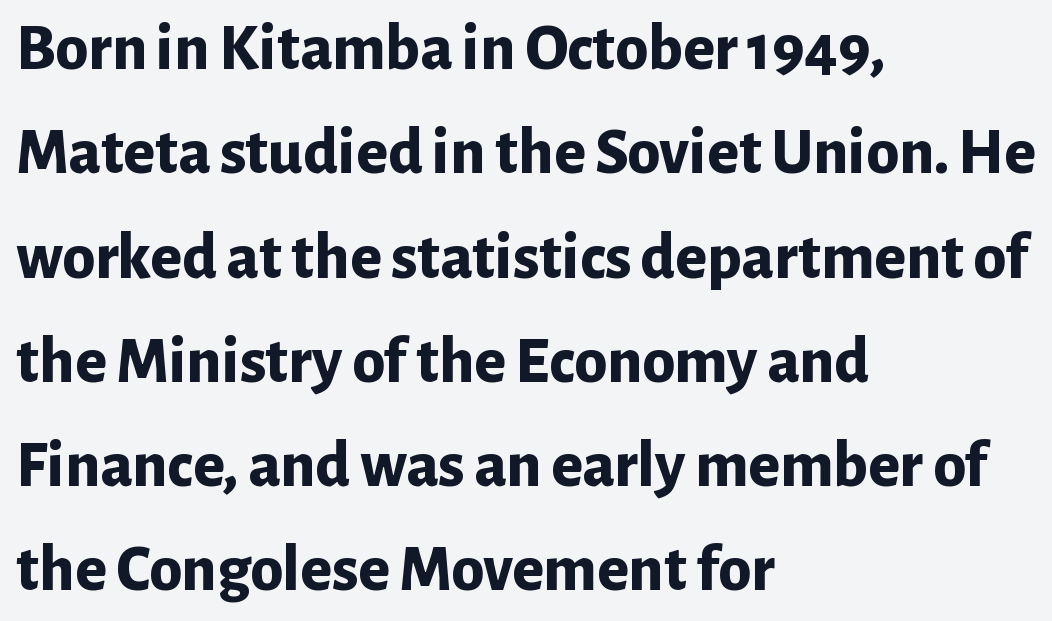
{"serif": "no", "italic": "no", "bold": "yes", "weight": "bold", "width": "normal", "stroke_contrast": "low", "x_height": "medium", "monospaced": "no", "underline": "no", "align": "left", "line_spacing": "normal", "line_spacing_ratio": 1.58, "letter_spacing": "normal", "letter_spacing_em": 0.0, "glyph_px": 66}
